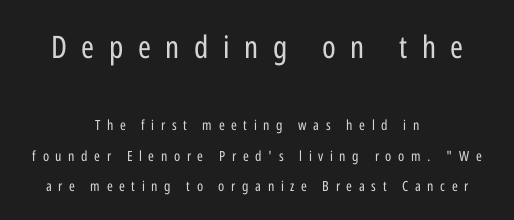
Compared with a typical body face, this is equally light or lighter still. The lettering holds an erect, upright posture throughout. Baseline-to-baseline distance is far greater than the letter height. The letters advance in unequal steps, a hallmark of proportional type. Short note: letters widely spaced. The rendering shows plain stroke endings on the letterforms — a sans-serif design.
